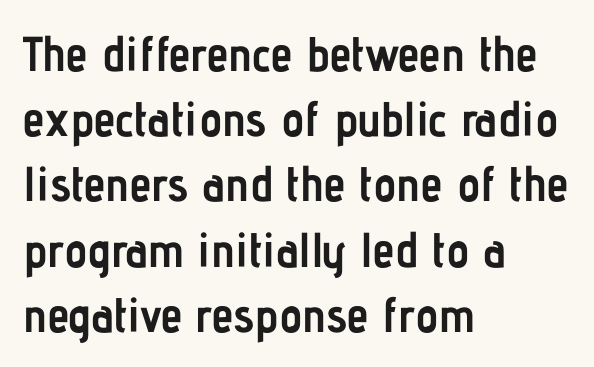
The image shows 49 px semibold, condensed sans-serif type, upright; set left-aligned, normal line spacing (1.33x), normal letter spacing, not underlined; low stroke contrast and a medium x-height.
